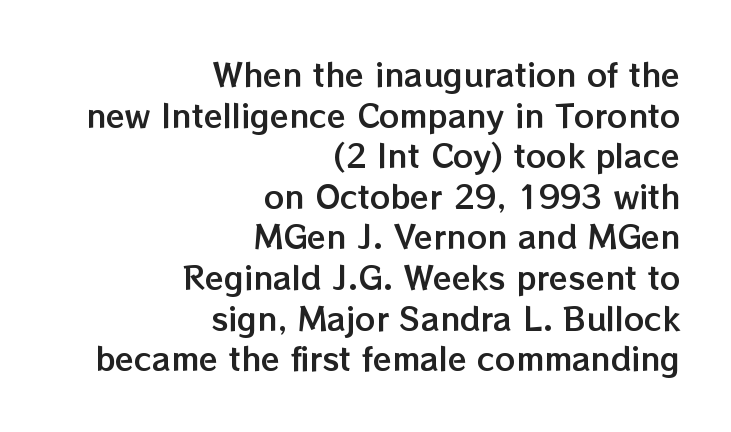
Q: Is the text italic (slanted)? A: No, it is upright.
Q: Is the text underlined? A: No.
Q: How is the paragraph aligned? A: Right-aligned.
Q: Is the spacing between letters normal or unusually wide? A: Normal.
Q: Is the spacing between lines tight, normal or loose? A: Normal.
Q: Width (condensed, normal, or wide)? A: Normal.
Q: Stroke contrast? A: Low.
Q: x-height? A: Medium.
Q: Monospaced? A: No.
